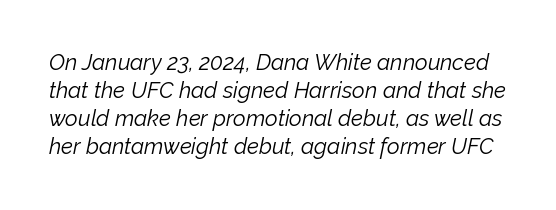
The image shows 22 px text type, italic (leaning right); set normal line spacing (1.28x), normal letter spacing, not underlined.
